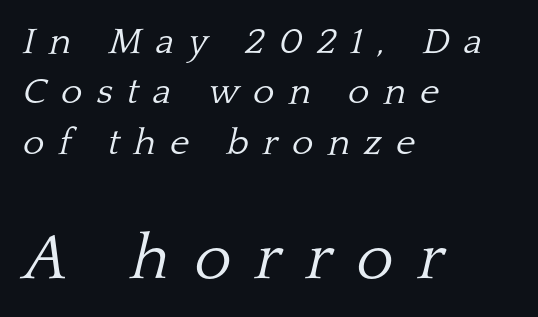
{"serif": "yes", "italic": "yes", "lean": "right", "slant_degrees": 13, "bold": "no", "weight": "light", "width": "normal", "stroke_contrast": "low", "x_height": "medium", "monospaced": "no", "underline": "no", "align": "left", "line_spacing": "normal", "line_spacing_ratio": 1.36, "letter_spacing": "wide", "letter_spacing_em": 0.38, "larger_block": "second", "size_ratio": 1.73, "glyph_px": 64}
